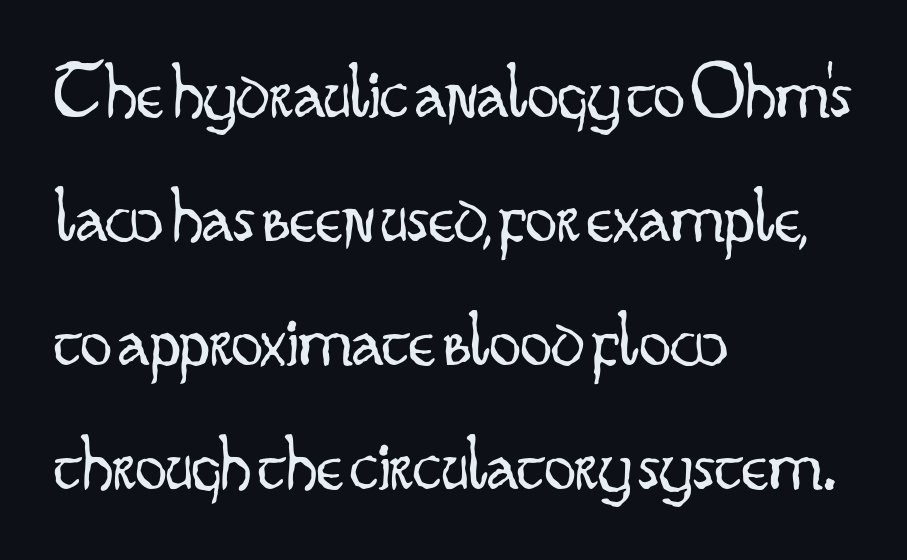
Rows of type keep a routine distance in the vertical direction. The lettering holds an erect, upright posture throughout. Letterform terminals end flat and unadorned throughout the passage. The space directly below the letters is spotless. Reading down the block, your eye returns to a fixed left position each line. The letters advance in unequal steps, a hallmark of proportional type.
